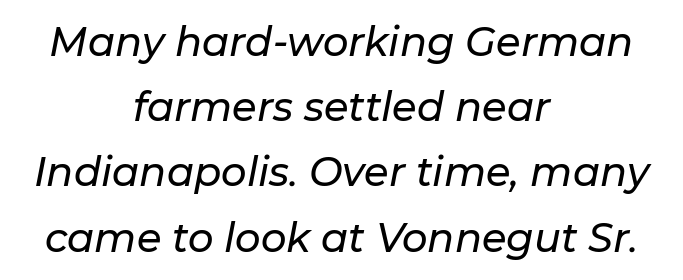
{"italic": "yes", "lean": "right", "slant_degrees": 11, "width": "normal", "stroke_contrast": "low", "x_height": "medium", "monospaced": "no", "underline": "no", "align": "center", "line_spacing": "normal", "line_spacing_ratio": 1.63, "letter_spacing": "normal", "letter_spacing_em": 0.0, "glyph_px": 40}
